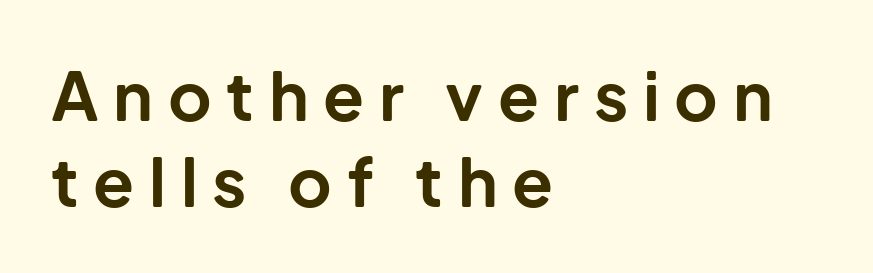
Whoever set this chose a conventional vertical rhythm. Note: no serifs on the glyphs. The gaps between neighbouring characters are conspicuously large. Weight check: bold — yes, fully.
